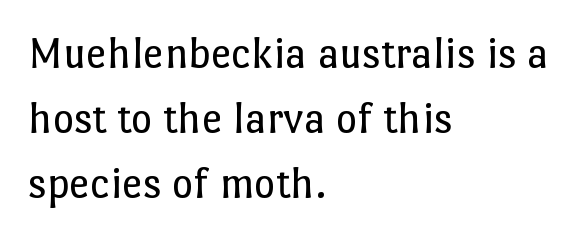
Default kerning and tracking; the words read as compact shapes. Underlining? Definitely not there. If you drew a line through each stem, it would be perfectly vertical. The letters advance in unequal steps, a hallmark of proportional type.
